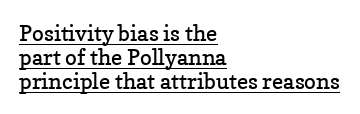
Q: Is the text bold? A: No.
Q: Is the text italic (slanted)? A: No, it is upright.
Q: Is the text underlined? A: Yes.
Q: How is the paragraph aligned? A: Left-aligned.
Q: Is the spacing between letters normal or unusually wide? A: Normal.
Q: Is the spacing between lines tight, normal or loose? A: Tight.
